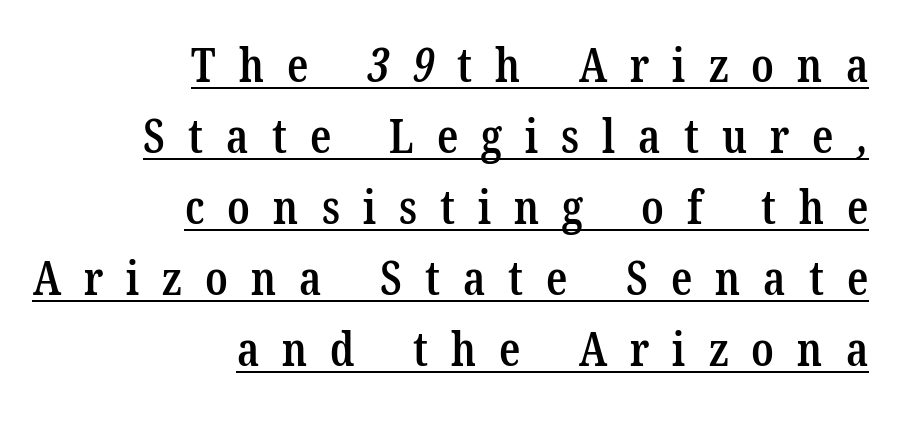
Q: Is the text bold? A: Semi-bold.
Q: Is the typeface a serif or a sans-serif typeface? A: Serif.
Q: Is the text underlined? A: Yes.
Q: How is the paragraph aligned? A: Right-aligned.
Q: Is the spacing between letters normal or unusually wide? A: Unusually wide.
Q: Is the spacing between lines tight, normal or loose? A: Normal.
Q: Width (condensed, normal, or wide)? A: Condensed.
Q: Stroke contrast? A: Low.
Q: x-height? A: Medium.
Q: Monospaced? A: No.
